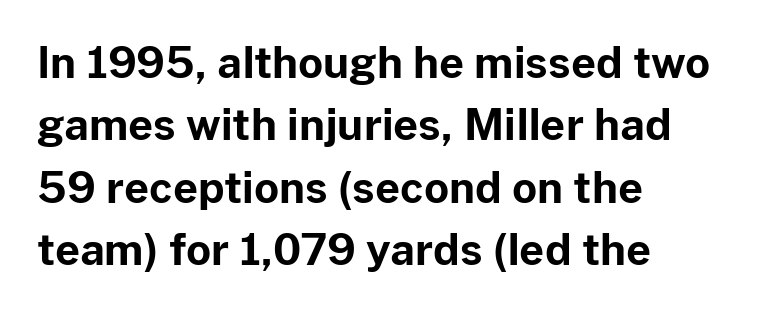
Q: Is the text bold? A: Yes.
Q: Is the text italic (slanted)? A: No, it is upright.
Q: Is the typeface a serif or a sans-serif typeface? A: Sans-serif.
Q: Is the text underlined? A: No.
Q: How is the paragraph aligned? A: Left-aligned.
Q: Is the spacing between letters normal or unusually wide? A: Normal.
Q: Is the spacing between lines tight, normal or loose? A: Normal.
Q: Width (condensed, normal, or wide)? A: Normal.
Q: Stroke contrast? A: Low.
Q: x-height? A: Medium.
Q: Monospaced? A: No.
